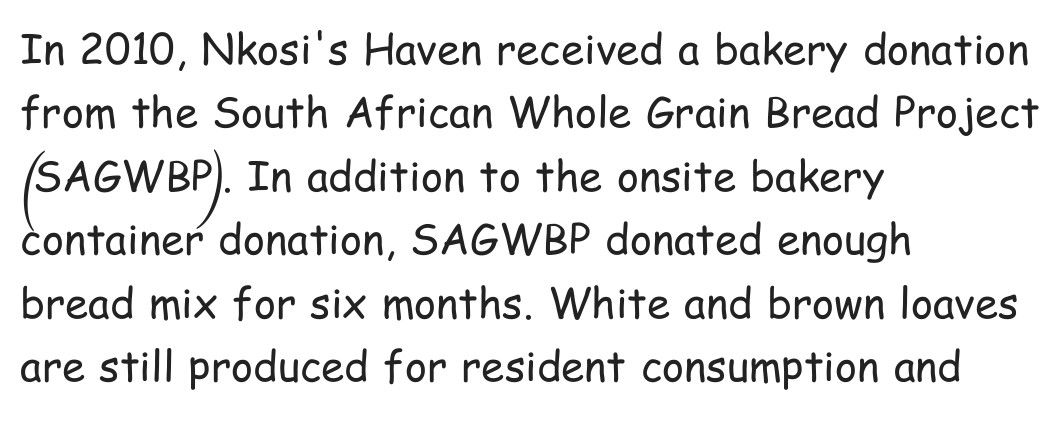
One glance says typical: line gaps are just what's usual. The horizontal fit of the characters is conventional and even. A light-to-regular cut is what we see here. Each line starts at the same left margin while the right side varies. The space beneath each line is pristine and unruled.
